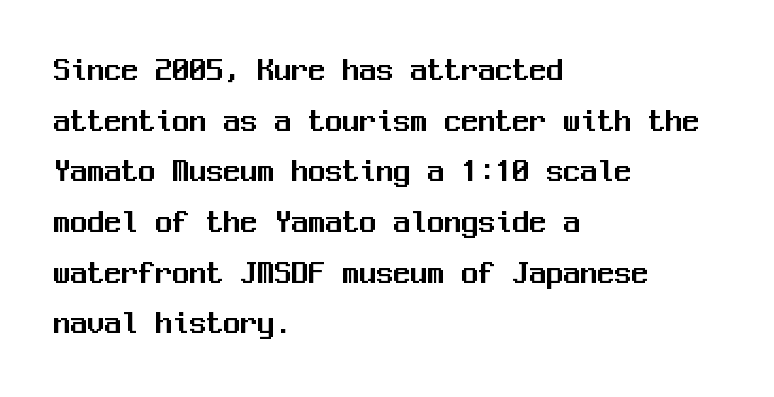
{"serif": "no", "italic": "no", "width": "normal", "stroke_contrast": "medium", "x_height": "medium", "monospaced": "yes", "underline": "no", "align": "left", "line_spacing": "normal", "line_spacing_ratio": 1.49, "letter_spacing": "normal", "letter_spacing_em": 0.0, "glyph_px": 34}
